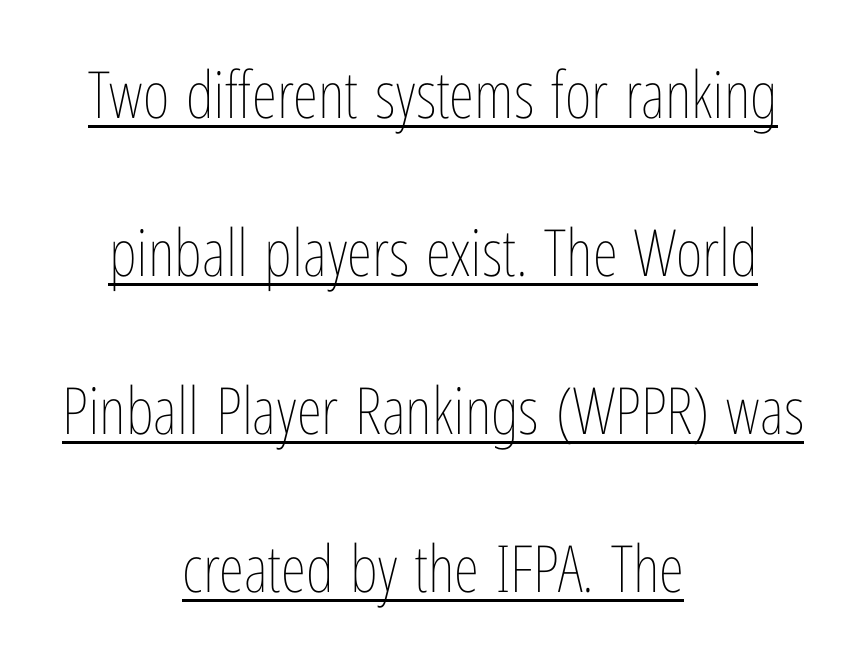
{"italic": "no", "bold": "no", "weight": "thin", "width": "condensed", "stroke_contrast": "low", "x_height": "medium", "monospaced": "no", "underline": "yes", "align": "center", "line_spacing": "loose", "line_spacing_ratio": 2.43, "letter_spacing": "normal", "letter_spacing_em": 0.0, "glyph_px": 65}
